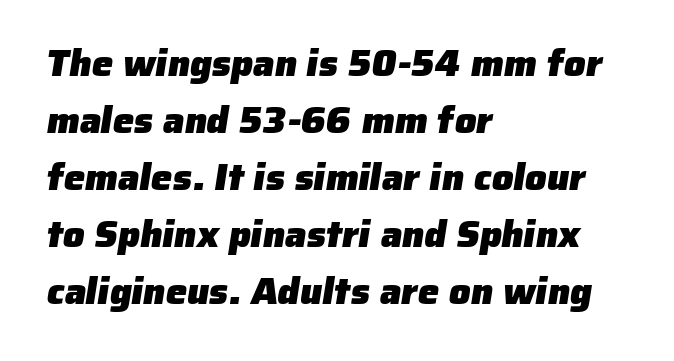
Q: Is the text bold? A: Yes.
Q: Is the typeface a serif or a sans-serif typeface? A: Sans-serif.
Q: Is the text underlined? A: No.
Q: How is the paragraph aligned? A: Left-aligned.
Q: Is the spacing between letters normal or unusually wide? A: Normal.
Q: Is the spacing between lines tight, normal or loose? A: Normal.
Q: Width (condensed, normal, or wide)? A: Normal.
Q: Stroke contrast? A: Low.
Q: x-height? A: Medium.
Q: Monospaced? A: No.
